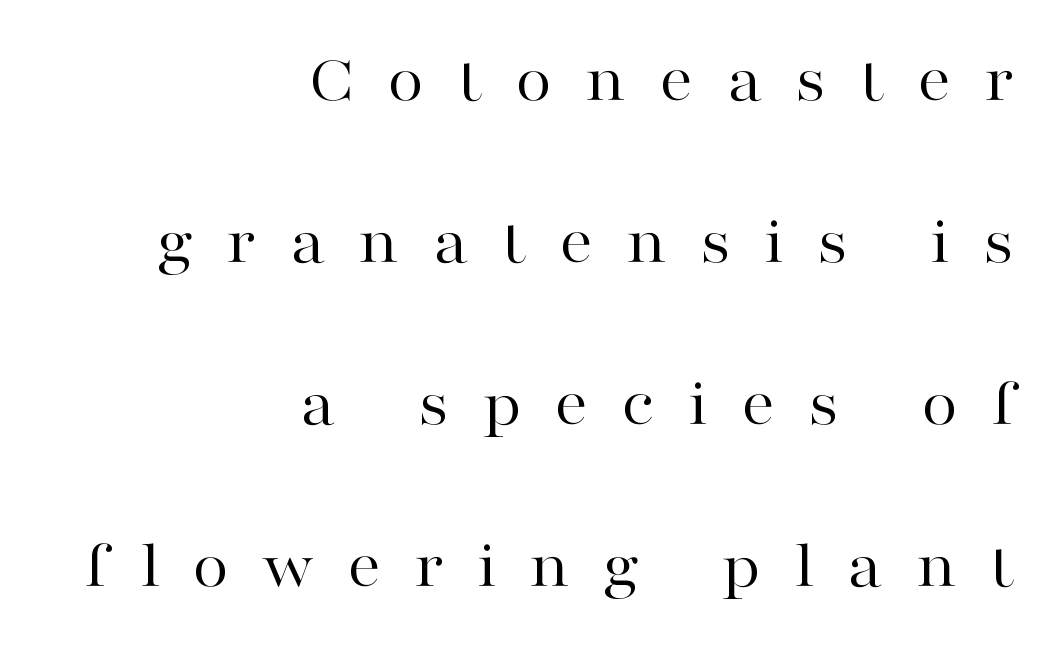
Loose tracking; the words dissolve into strings of separated letters. The text block is weighted toward the right margin, trailing off unevenly leftward. Proportional: the letters do not fall into vertical columns. Little horizontal feet cap the strokes, marking this as serif type. A quiet, ordinary-to-light weight characterises the typeface. The zone under the glyphs is completely vacant.
